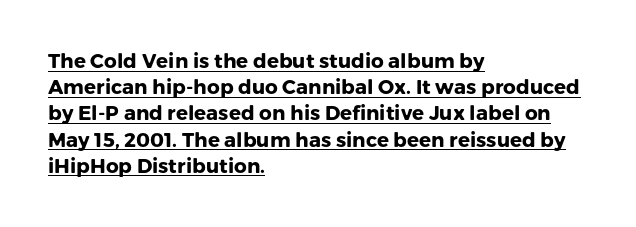
{"italic": "no", "bold": "yes", "underline": "yes", "align": "left", "line_spacing": "normal", "line_spacing_ratio": 1.31, "letter_spacing": "normal", "letter_spacing_em": 0.0, "glyph_px": 20}
